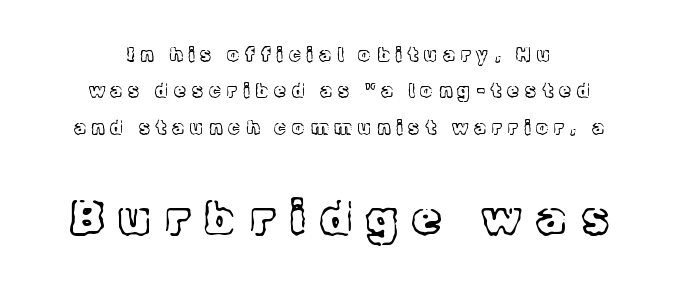
The image shows 47 px light serif type, upright; set centered, loose line spacing (1.92x), unusually wide letter spacing (+0.32 em), not underlined; the second (bottom) block is 2.47x larger; a medium x-height.
